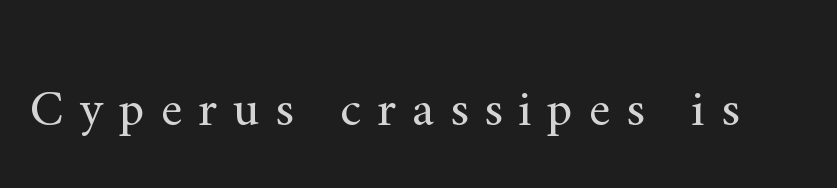
Quick note: underline off. Summary of weight: not heavy and not bold. You can tell it's not italic because the verticals are truly vertical. The passage shown is typed in a proportional face where columns would drift. The rendering inserts visible extra space after every character. The glyphs in this specimen are seriffed.
